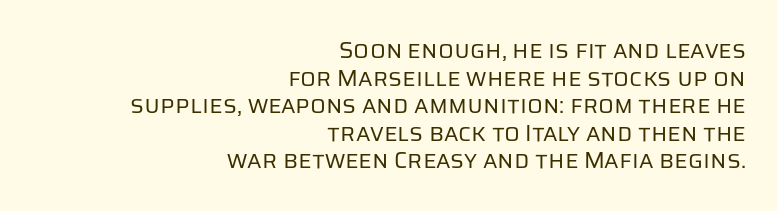
{"italic": "no", "bold": "no", "underline": "no", "align": "right", "line_spacing_ratio": 1.2, "letter_spacing": "normal", "letter_spacing_em": 0.0, "glyph_px": 23}
